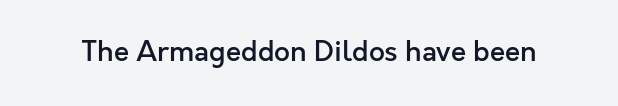
The image shows 28 px semibold sans-serif type, upright; set normal letter spacing, not underlined; a medium x-height.
